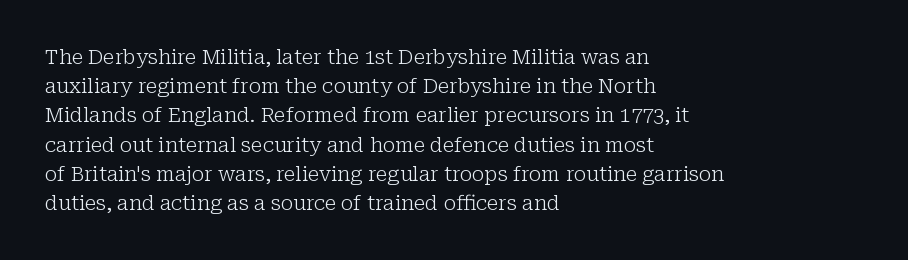
A normal amount of white space separates one row of letters from the next. The foot of each line stays bare and open. The ragged edge is on the right, which tells us the setting is flush left. This sample uses an upright cut, with every glyph sitting square on the baseline. No chunkiness to these letters — they're not bold. Does extra space separate the letters? No, they use regular spacing.
